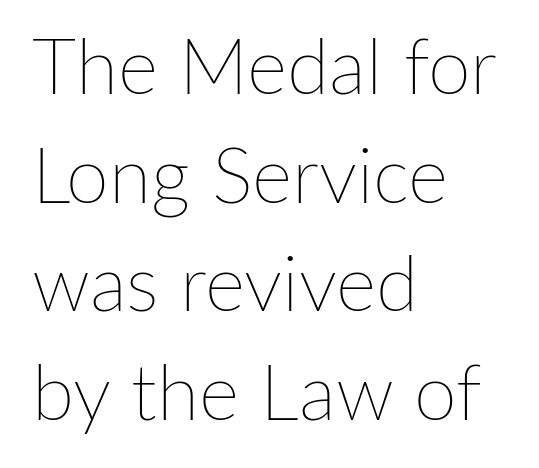
The image shows 77 px thin type, upright; set left-aligned, normal line spacing (1.41x), normal letter spacing, not underlined; low stroke contrast and a medium x-height.
